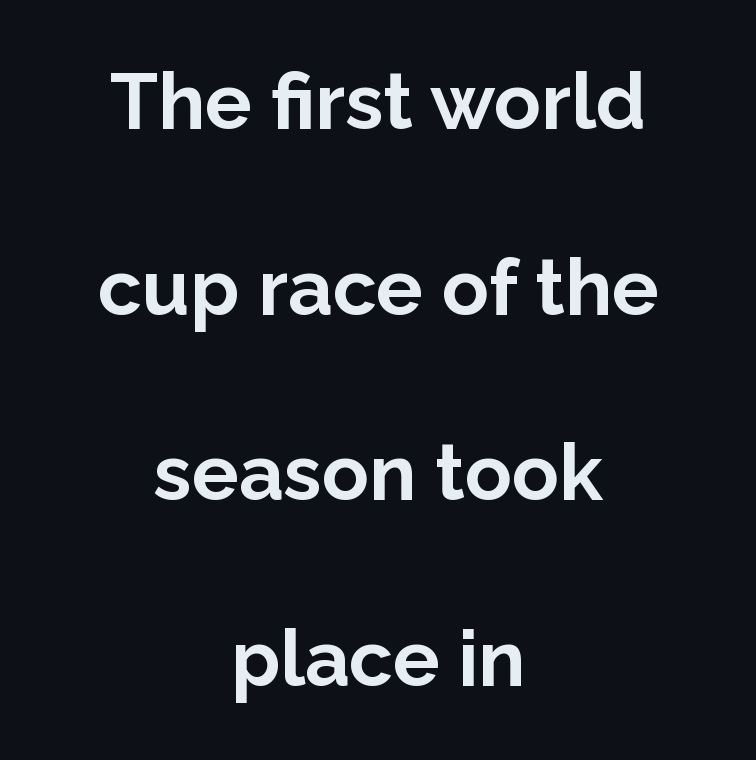
Font category for this specimen: sans-serif. Widely set lines give the paragraph a tall, airy silhouette. The line texture is even and compact thanks to regular tracking. This sample has the flowing, uneven cadence of proportional lettering.
